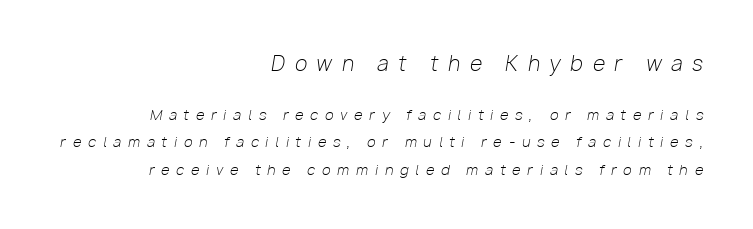
Each new line begins a long way beneath the previous one. Compared with a typical body face, this is equally light or lighter still. The first block has been scaled up relative to the second. Layout note: lines flush right.
